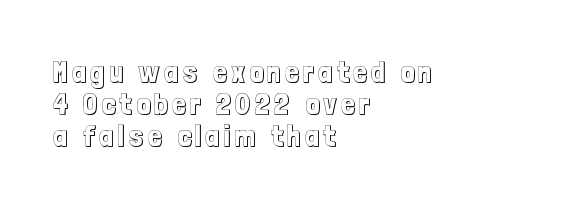
{"italic": "no", "width": "condensed", "x_height": "medium", "monospaced": "no", "underline": "no", "align": "left", "line_spacing": "tight", "line_spacing_ratio": 1.06, "glyph_px": 30}
